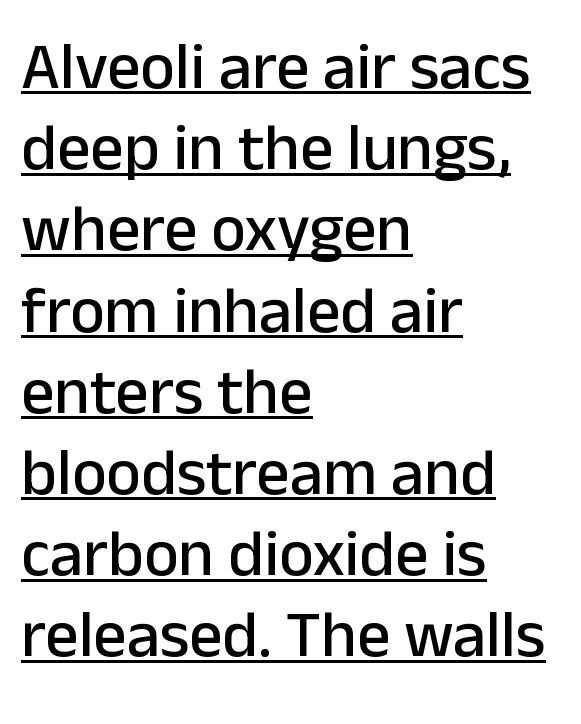
{"serif": "no", "italic": "no", "width": "normal", "stroke_contrast": "low", "x_height": "medium", "monospaced": "no", "underline": "yes", "align": "left", "line_spacing_ratio": 1.23, "letter_spacing": "normal", "letter_spacing_em": 0.0, "glyph_px": 66}
